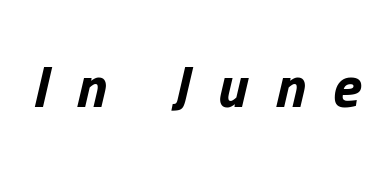
{"italic": "yes", "lean": "right", "slant_degrees": 13, "bold": "yes", "weight": "bold", "width": "normal", "stroke_contrast": "low", "x_height": "medium", "monospaced": "no", "underline": "no", "letter_spacing": "wide", "letter_spacing_em": 0.46, "glyph_px": 59}
